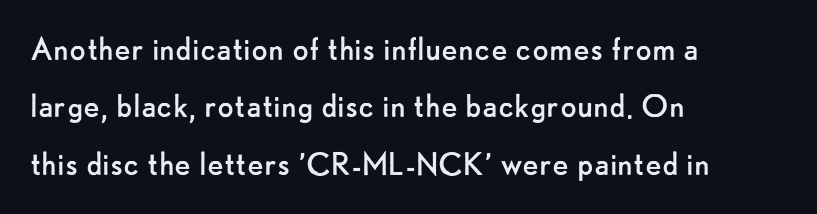
Q: Is the text bold? A: No.
Q: Is the text italic (slanted)? A: No, it is upright.
Q: Is the typeface a serif or a sans-serif typeface? A: Sans-serif.
Q: Is the text underlined? A: No.
Q: How is the paragraph aligned? A: Left-aligned.
Q: Is the spacing between letters normal or unusually wide? A: Normal.
Q: Is the spacing between lines tight, normal or loose? A: Normal.
Q: Width (condensed, normal, or wide)? A: Normal.
Q: Stroke contrast? A: Low.
Q: x-height? A: Small.
Q: Monospaced? A: No.
